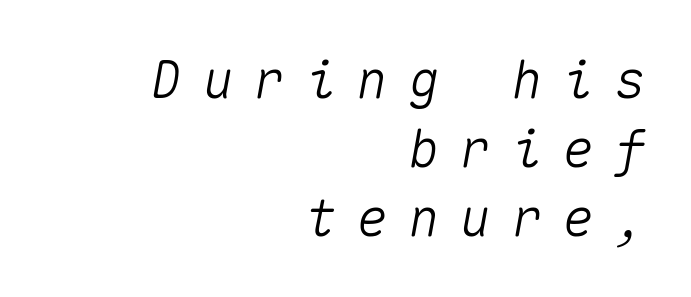
{"italic": "yes", "lean": "right", "slant_degrees": 10, "width": "normal", "stroke_contrast": "medium", "x_height": "medium", "monospaced": "yes", "underline": "no", "align": "right", "line_spacing": "normal", "line_spacing_ratio": 1.33, "letter_spacing": "wide", "letter_spacing_em": 0.39, "glyph_px": 52}
